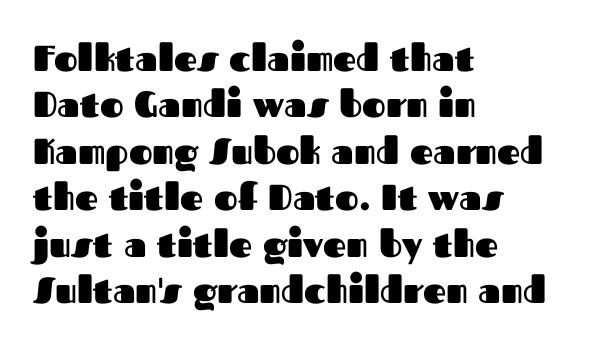
Thick stems and heavy bowls — unmistakably bold. The specimen reads as upright at a glance. I'd call this a sans setting — the letters go barefoot. A classic flush-left, rag-right setting is used for this passage. The baseline area is clear.
